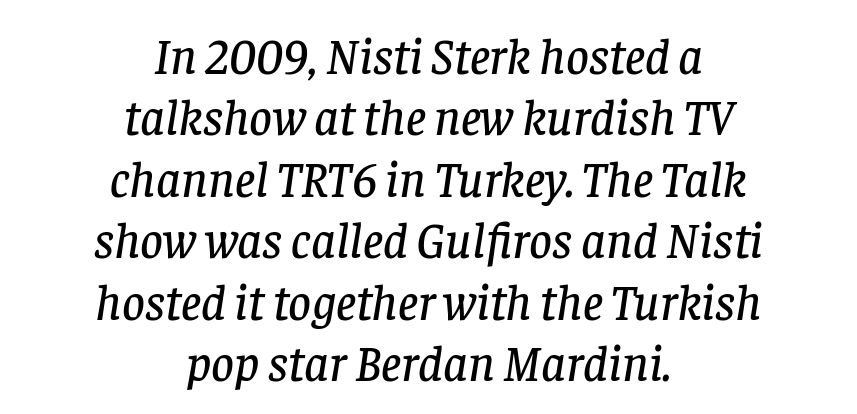
Do the characters align in a grid? No, the font is proportional. The typesetter chose a symmetrical, centered arrangement here. If you drew a line through each stem, it would be angled. The type family on display is of the serif kind. Check the space under the baseline: it is left empty. The letterforms sit shoulder to shoulder at normal distance.
